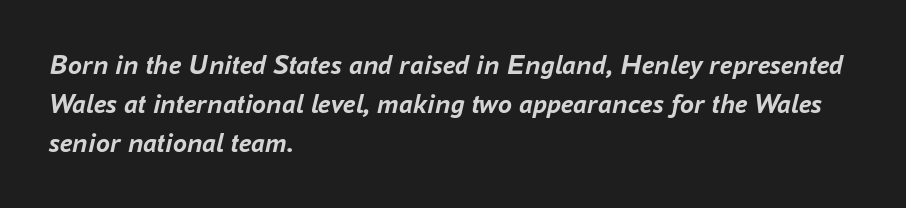
{"italic": "yes", "lean": "right", "slant_degrees": 16, "bold": "yes", "weight": "semibold", "width": "normal", "stroke_contrast": "low", "x_height": "medium", "monospaced": "no", "underline": "no", "align": "left", "line_spacing": "normal", "line_spacing_ratio": 1.39, "letter_spacing": "normal", "letter_spacing_em": 0.0, "glyph_px": 28}
